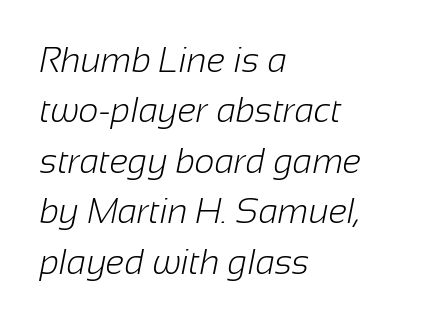
Counters stay open thanks to moderate or lighter strokes. Inter-character spacing is left at the font's built-in metrics. Visually the block forms a straight wall on the left and a jagged coastline on the right. Type without underlining.
